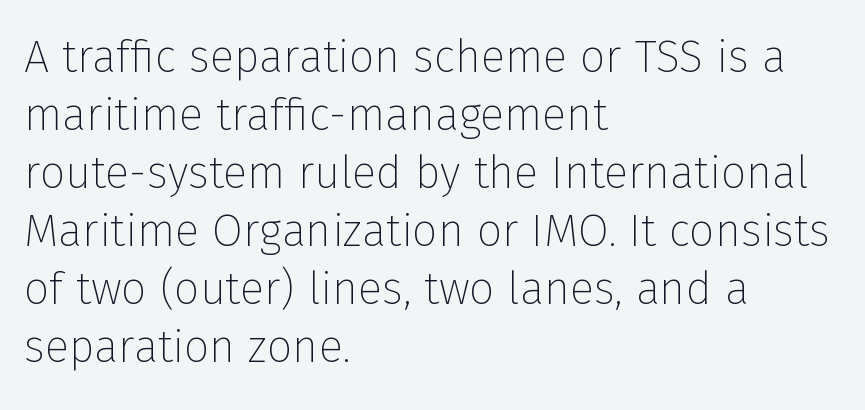
This rendering uses left alignment, leaving the right contour irregular. Characters remain perfectly vertical along every line. The gaps between neighbouring characters are ordinary and unremarkable. A light-to-regular cut is what we see here.
